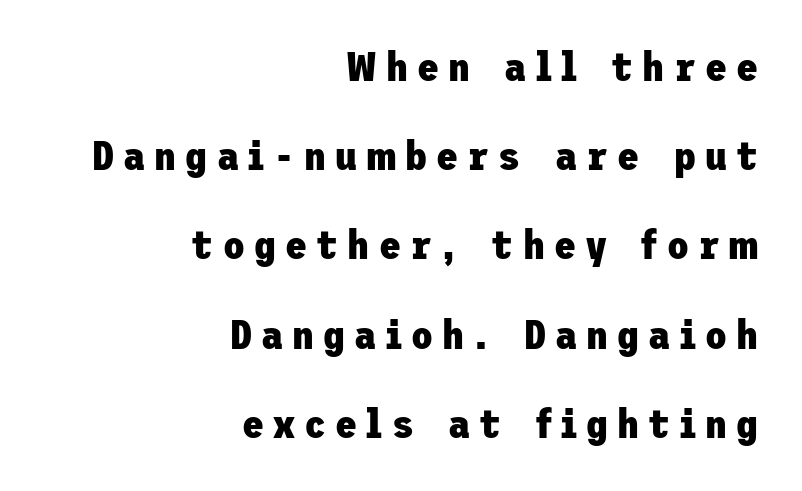
{"serif": "no", "italic": "no", "bold": "yes", "weight": "heavy", "width": "normal", "stroke_contrast": "low", "x_height": "medium", "underline": "no", "align": "right", "line_spacing": "loose", "line_spacing_ratio": 2.23, "letter_spacing": "wide", "letter_spacing_em": 0.23, "glyph_px": 40}
